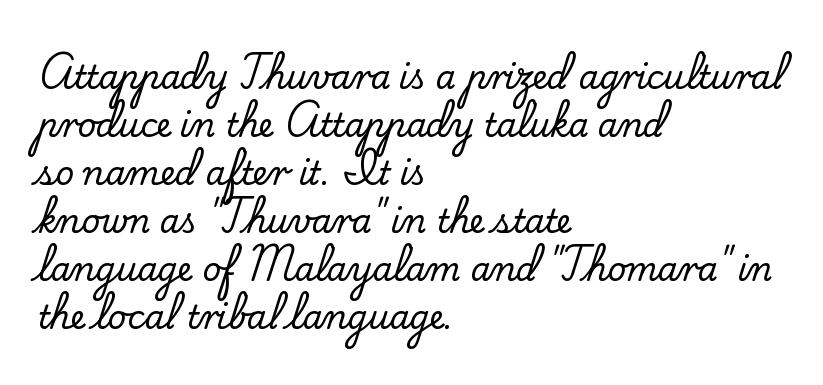
Q: Is the text italic (slanted)? A: Yes.
Q: Is the typeface a serif or a sans-serif typeface? A: Serif.
Q: Is the text underlined? A: No.
Q: How is the paragraph aligned? A: Left-aligned.
Q: Is the spacing between letters normal or unusually wide? A: Normal.
Q: Is the spacing between lines tight, normal or loose? A: Normal.
Q: Width (condensed, normal, or wide)? A: Normal.
Q: Stroke contrast? A: Low.
Q: x-height? A: Small.
Q: Monospaced? A: No.
